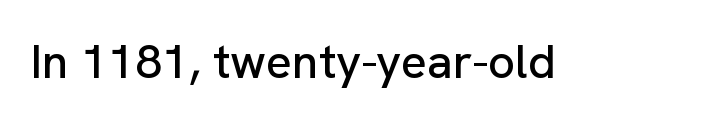
The image shows 48 px sans-serif type, upright; set normal letter spacing, not underlined; low stroke contrast and a medium x-height.
